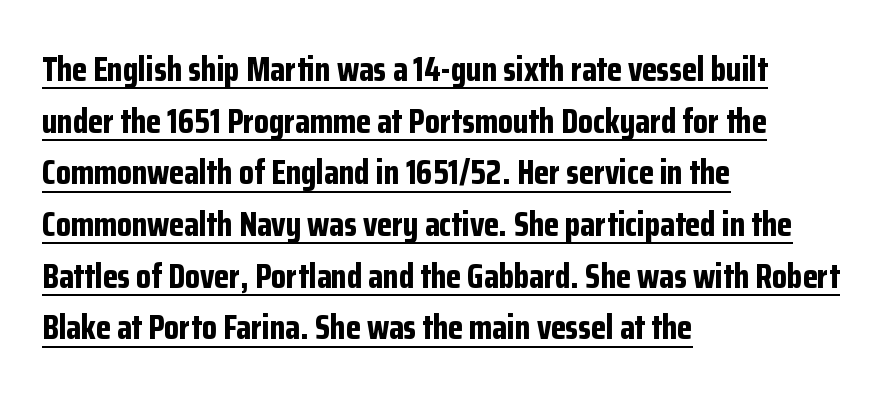
Q: Is the text bold? A: Yes.
Q: Is the text italic (slanted)? A: No, it is upright.
Q: Is the typeface a serif or a sans-serif typeface? A: Sans-serif.
Q: Is the text underlined? A: Yes.
Q: How is the paragraph aligned? A: Left-aligned.
Q: Is the spacing between letters normal or unusually wide? A: Normal.
Q: Is the spacing between lines tight, normal or loose? A: Normal.
Q: Width (condensed, normal, or wide)? A: Condensed.
Q: Stroke contrast? A: Low.
Q: x-height? A: Medium.
Q: Monospaced? A: No.
